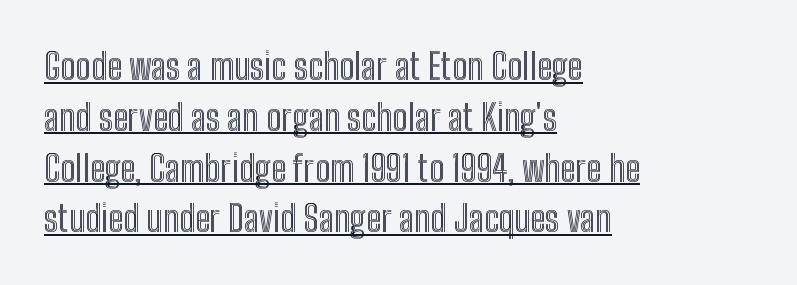
Q: Is the text italic (slanted)? A: No, it is upright.
Q: Is the text underlined? A: Yes.
Q: How is the paragraph aligned? A: Left-aligned.
Q: Is the spacing between letters normal or unusually wide? A: Normal.
Q: Is the spacing between lines tight, normal or loose? A: Normal.
Q: Width (condensed, normal, or wide)? A: Condensed.
Q: x-height? A: Medium.
Q: Monospaced? A: No.
